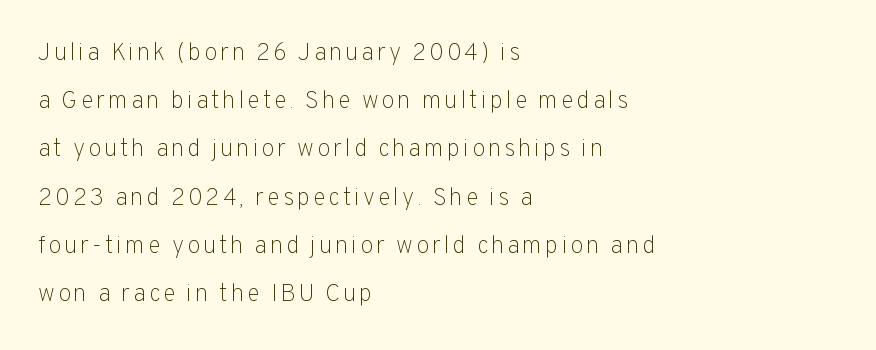
Horizontal alignment here is leftward, the default for most running prose. Horizontal bands of white between lines are thick stripes. Ordinary non-slanted type is in use. No chunkiness to these letters — they're not bold. The area under the type is left untouched.
